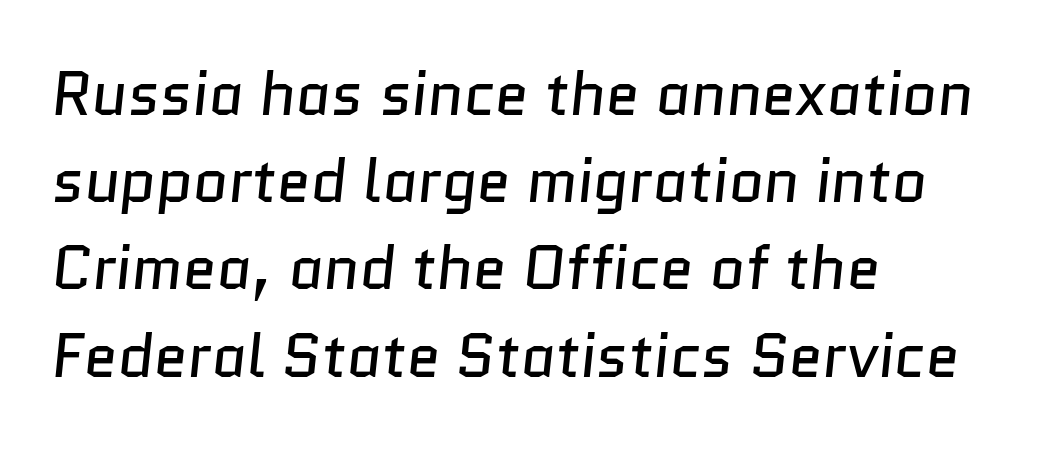
The image shows 61 px regular-weight sans-serif type; set left-aligned, normal line spacing (1.43x), normal letter spacing, not underlined; low stroke contrast and a medium x-height.
